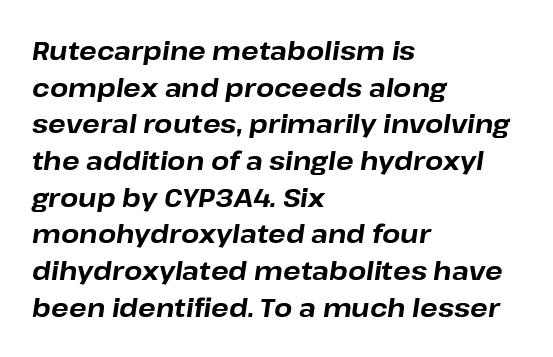
Emphasis-style slanted type is in use. Unmarked baselines from the first word to the last. Horizontal bands of white between lines are of average thickness. The lines are quadded left.
